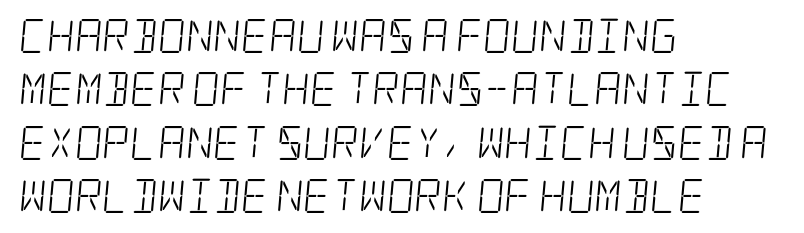
The image shows 34 px light, condensed serif type; set left-aligned, normal line spacing (1.57x), normal letter spacing, not underlined; low stroke contrast and a large x-height.
